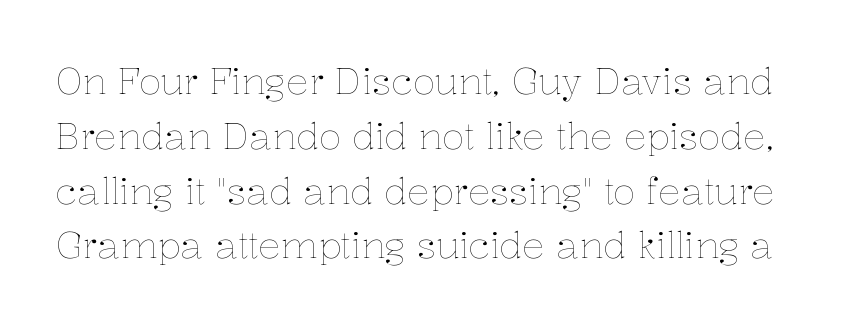
{"italic": "no", "bold": "no", "weight": "thin", "width": "normal", "stroke_contrast": "low", "x_height": "medium", "monospaced": "no", "underline": "no", "line_spacing": "normal", "line_spacing_ratio": 1.48, "letter_spacing": "normal", "letter_spacing_em": 0.0, "glyph_px": 37}
